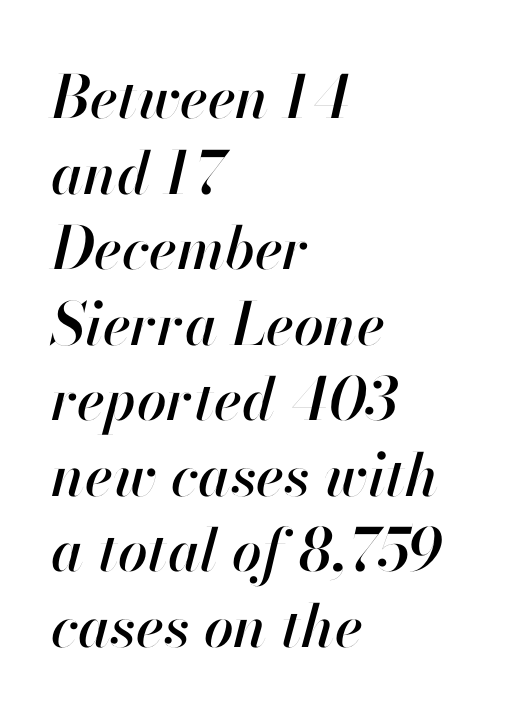
Q: Is the text italic (slanted)? A: Yes, it leans right by about 13 degrees.
Q: Is the text underlined? A: No.
Q: How is the paragraph aligned? A: Left-aligned.
Q: Is the spacing between letters normal or unusually wide? A: Normal.
Q: Is the spacing between lines tight, normal or loose? A: Normal.
Q: Width (condensed, normal, or wide)? A: Normal.
Q: Stroke contrast? A: High.
Q: x-height? A: Small.
Q: Monospaced? A: No.
